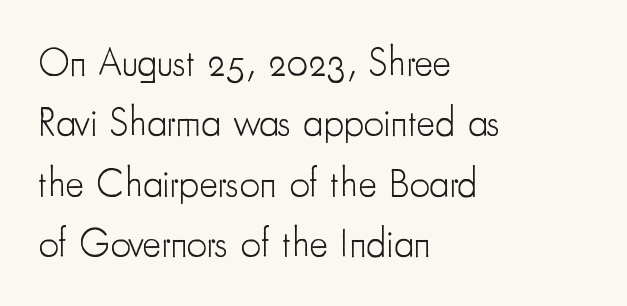
{"serif": "no", "italic": "no", "bold": "no", "weight": "light", "width": "condensed", "stroke_contrast": "low", "x_height": "small", "monospaced": "no", "underline": "no", "align": "left", "line_spacing": "normal", "line_spacing_ratio": 1.51, "letter_spacing": "normal", "letter_spacing_em": 0.0, "glyph_px": 40}
